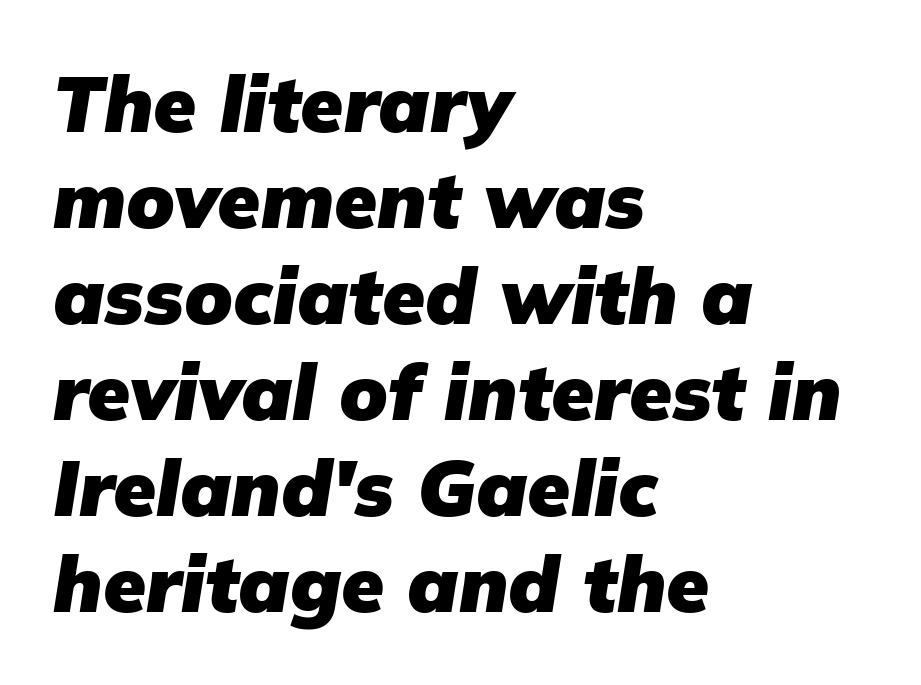
The image shows 78 px heavy type, italic (leaning right); set left-aligned, line spacing 1.23x, normal letter spacing, not underlined; low stroke contrast and a medium x-height.
